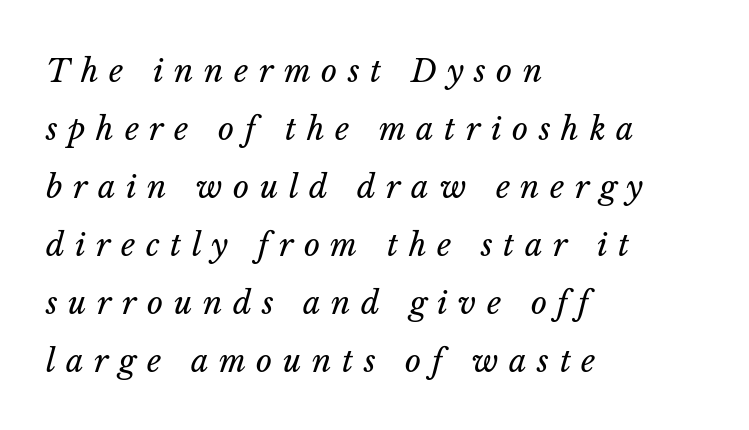
Q: Is the text bold? A: No.
Q: Is the text italic (slanted)? A: Yes, it leans right by about 14 degrees.
Q: Is the text underlined? A: No.
Q: How is the paragraph aligned? A: Left-aligned.
Q: Is the spacing between letters normal or unusually wide? A: Unusually wide.
Q: Width (condensed, normal, or wide)? A: Normal.
Q: Stroke contrast? A: Low.
Q: x-height? A: Medium.
Q: Monospaced? A: No.
